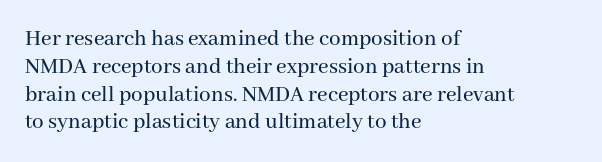
Q: Is the text italic (slanted)? A: No, it is upright.
Q: Is the text underlined? A: No.
Q: How is the paragraph aligned? A: Left-aligned.
Q: Is the spacing between letters normal or unusually wide? A: Normal.
